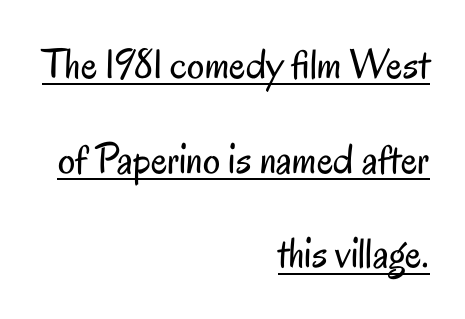
This rendering employs a face without finishing strokes, i.e., a sans-serif. These characters rest on top of a visible drawn line. Caption: multi-line text, flush right, ragged left. The specimen reads as upright at a glance. No heavy texture on the line: the type isn't bold. Each new line begins a long way beneath the previous one.
